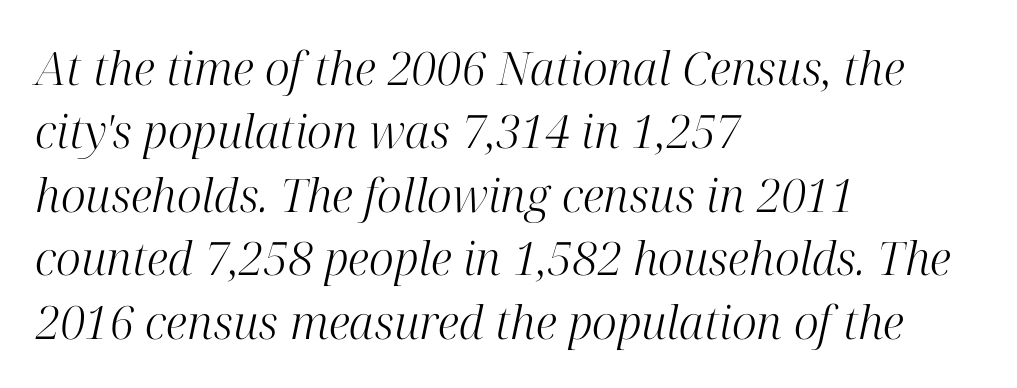
{"serif": "yes", "italic": "yes", "lean": "right", "slant_degrees": 12, "bold": "no", "weight": "light", "width": "normal", "stroke_contrast": "high", "x_height": "medium", "monospaced": "no", "underline": "no", "align": "left", "line_spacing": "normal", "line_spacing_ratio": 1.38, "letter_spacing": "normal", "letter_spacing_em": 0.0, "glyph_px": 46}
